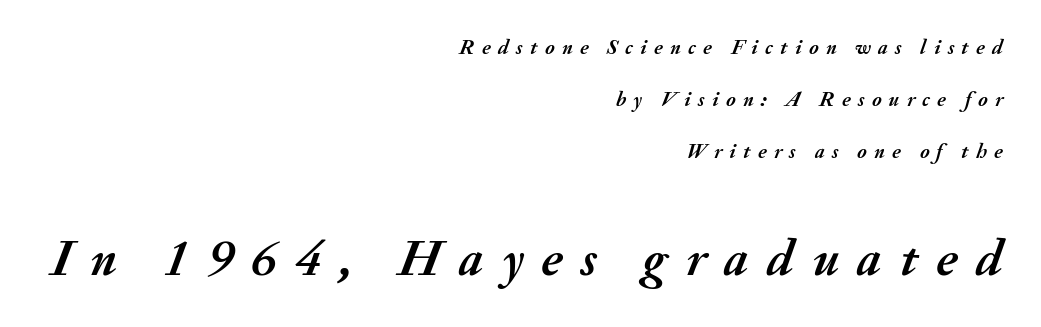
Q: Is the text bold? A: Yes.
Q: Is the text italic (slanted)? A: Yes, it leans right by about 20 degrees.
Q: Is the text underlined? A: No.
Q: How is the paragraph aligned? A: Right-aligned.
Q: Is the spacing between letters normal or unusually wide? A: Unusually wide.
Q: Is the spacing between lines tight, normal or loose? A: Loose.
Q: Which block of text is set in a larger size, the first (top) or the second (bottom)? A: The second (bottom) one.
Q: Width (condensed, normal, or wide)? A: Normal.
Q: Stroke contrast? A: Medium.
Q: x-height? A: Small.
Q: Monospaced? A: No.
